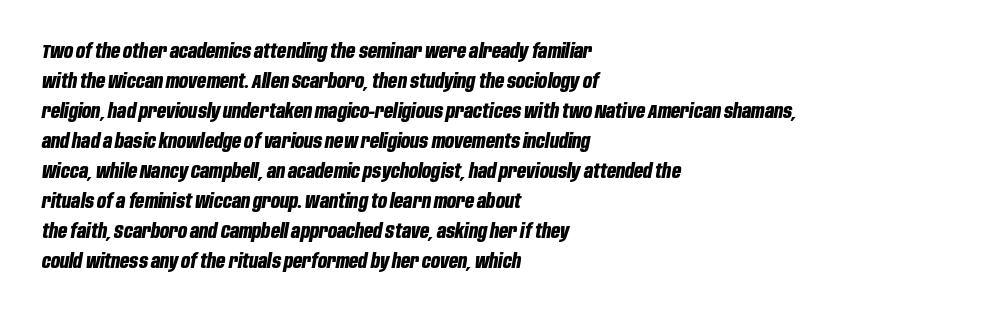
The lines in this sample share a left origin and differ only in where they stop. A typesetter would call this zero additional tracking. You can tell it's italic because the verticals aren't actually vertical. Clear beneath every line of the passage. Heft: maximum for text — a bold. The designer left line spacing at the default.
